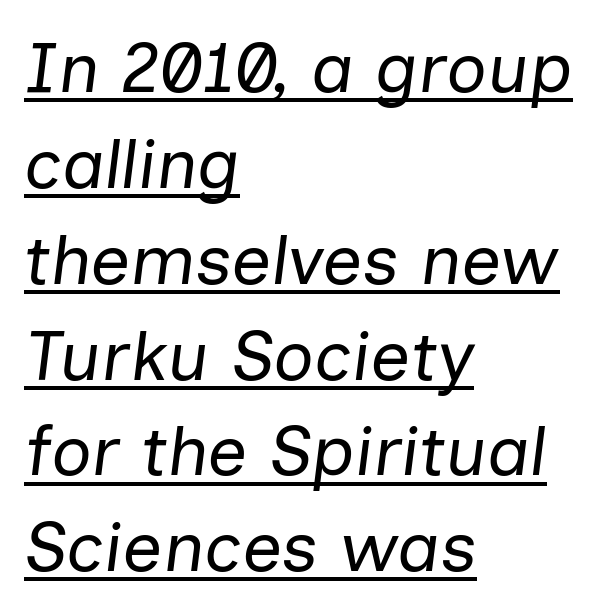
The image shows 71 px regular-weight type, italic (leaning right); set left-aligned, normal line spacing (1.35x), normal letter spacing, underlined; low stroke contrast and a medium x-height.
